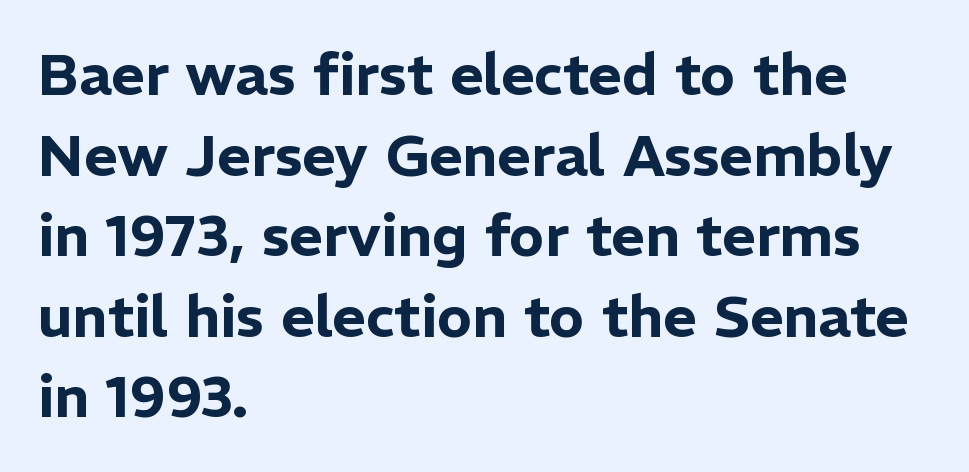
Q: Is the text italic (slanted)? A: No, it is upright.
Q: Is the typeface a serif or a sans-serif typeface? A: Sans-serif.
Q: Is the text underlined? A: No.
Q: How is the paragraph aligned? A: Left-aligned.
Q: Is the spacing between letters normal or unusually wide? A: Normal.
Q: Is the spacing between lines tight, normal or loose? A: Normal.
Q: Width (condensed, normal, or wide)? A: Normal.
Q: Stroke contrast? A: Low.
Q: x-height? A: Medium.
Q: Monospaced? A: No.
